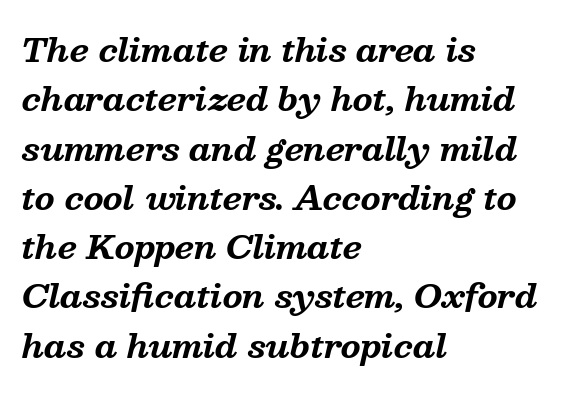
{"serif": "yes", "italic": "yes", "lean": "right", "slant_degrees": 13, "bold": "yes", "weight": "bold", "width": "normal", "stroke_contrast": "medium", "x_height": "medium", "monospaced": "no", "underline": "no", "align": "left", "line_spacing": "normal", "line_spacing_ratio": 1.54, "letter_spacing": "normal", "letter_spacing_em": 0.0, "glyph_px": 32}
